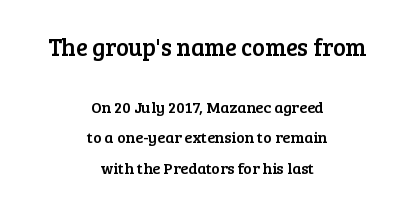
{"italic": "no", "underline": "no", "align": "center", "line_spacing": "loose", "line_spacing_ratio": 1.9, "letter_spacing": "normal", "letter_spacing_em": 0.0, "larger_block": "first", "size_ratio": 1.5, "glyph_px": 24}
